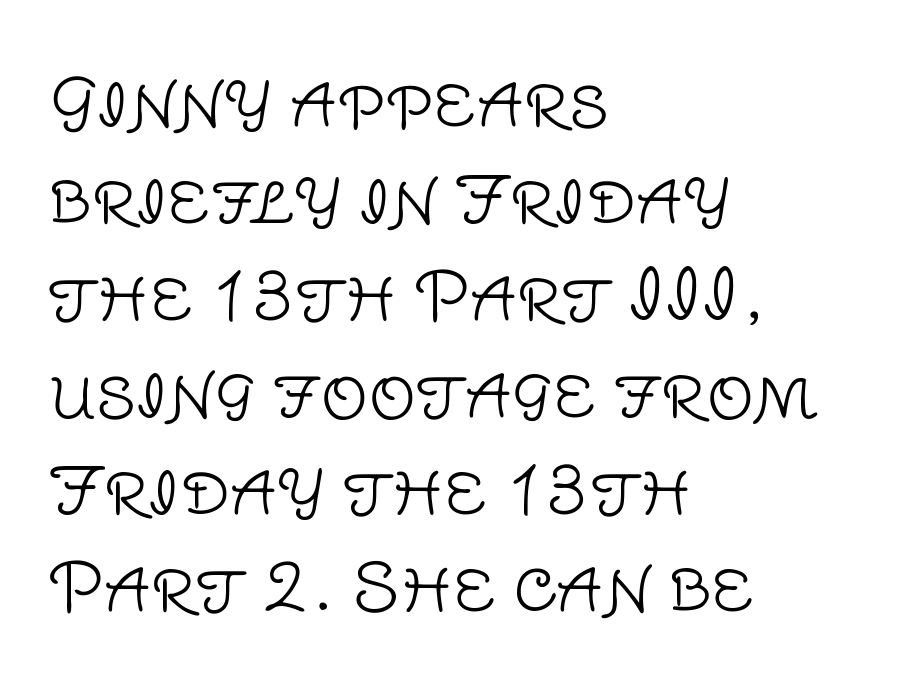
{"serif": "no", "bold": "no", "weight": "light", "width": "normal", "stroke_contrast": "low", "x_height": "large", "monospaced": "no", "underline": "no", "align": "left", "line_spacing": "normal", "line_spacing_ratio": 1.47, "letter_spacing": "normal", "letter_spacing_em": 0.0, "glyph_px": 66}
